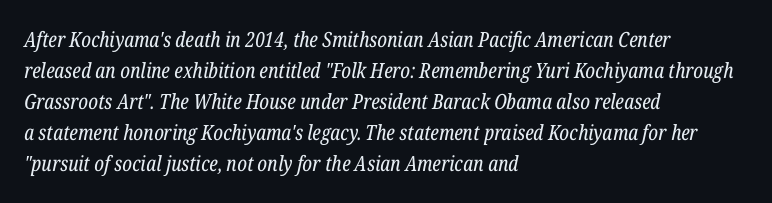
Q: Is the text bold? A: No.
Q: Is the text italic (slanted)? A: Yes, it leans right by about 12 degrees.
Q: Is the text underlined? A: No.
Q: How is the paragraph aligned? A: Left-aligned.
Q: Is the spacing between letters normal or unusually wide? A: Normal.
Q: Is the spacing between lines tight, normal or loose? A: Normal.
